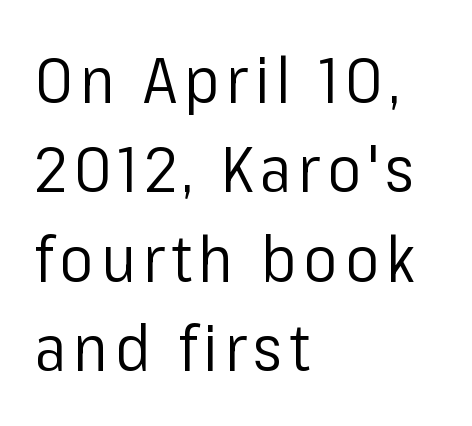
The image shows 63 px regular-weight sans-serif type, upright; set left-aligned, normal line spacing (1.42x), not underlined; low stroke contrast and a medium x-height.
